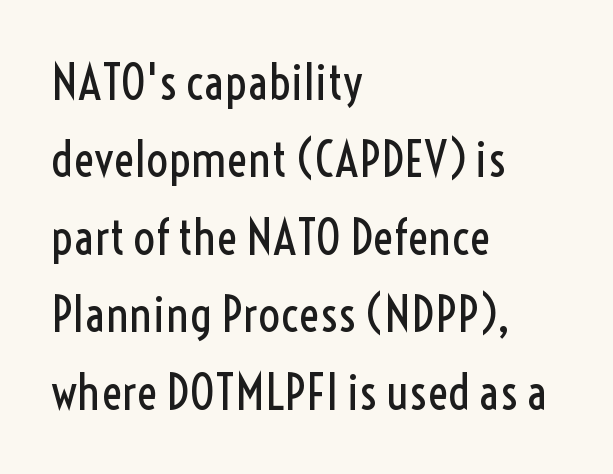
Is there any slant? The stems are plumb. Vertical stems look standard width or narrower in stroke. The passage shown stacks its lines at a standard gap. Spacing between characters is what you'd get straight out of the box. Lines of text with bare space underneath.
